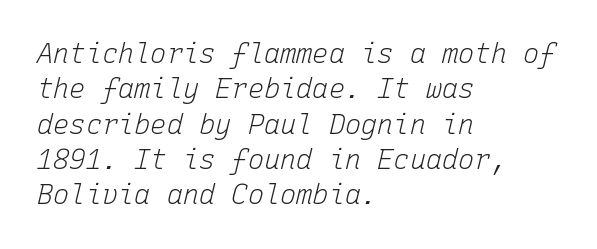
{"italic": "yes", "lean": "right", "slant_degrees": 15, "bold": "no", "underline": "no", "align": "left", "line_spacing": "normal", "line_spacing_ratio": 1.31, "letter_spacing": "normal", "letter_spacing_em": 0.0, "glyph_px": 27}
